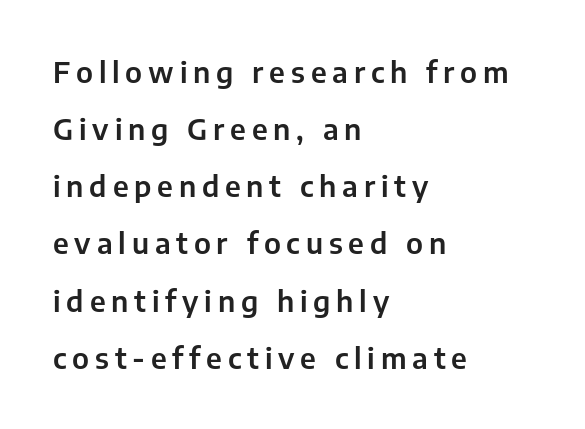
{"serif": "no", "italic": "no", "width": "normal", "stroke_contrast": "low", "x_height": "medium", "monospaced": "no", "underline": "no", "align": "left", "line_spacing": "loose", "line_spacing_ratio": 1.97, "letter_spacing": "wide", "letter_spacing_em": 0.2, "glyph_px": 29}
